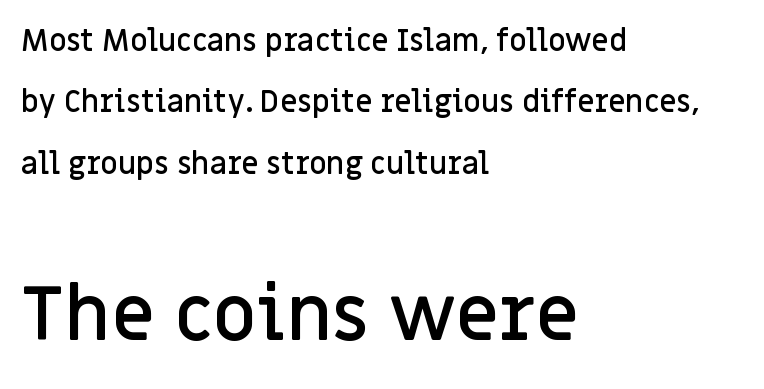
Q: Is the text bold? A: Semi-bold.
Q: Is the text italic (slanted)? A: No, it is upright.
Q: Is the typeface a serif or a sans-serif typeface? A: Sans-serif.
Q: Is the text underlined? A: No.
Q: How is the paragraph aligned? A: Left-aligned.
Q: Is the spacing between letters normal or unusually wide? A: Normal.
Q: Is the spacing between lines tight, normal or loose? A: Loose.
Q: Which block of text is set in a larger size, the first (top) or the second (bottom)? A: The second (bottom) one.
Q: Width (condensed, normal, or wide)? A: Normal.
Q: Stroke contrast? A: Low.
Q: x-height? A: Large.
Q: Monospaced? A: No.
